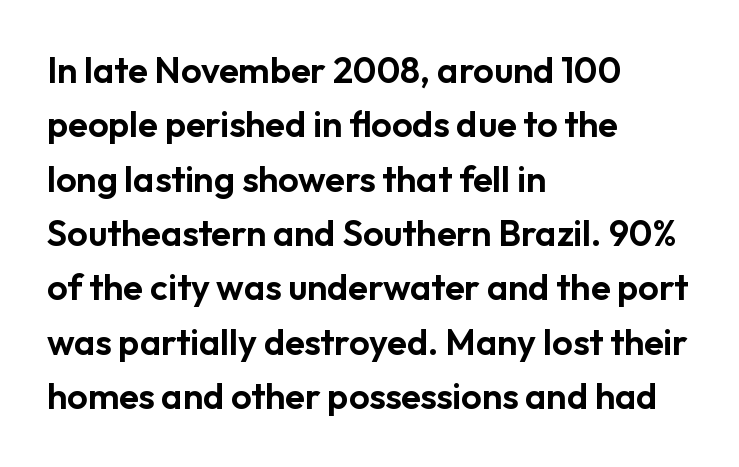
{"serif": "no", "italic": "no", "width": "normal", "stroke_contrast": "low", "x_height": "medium", "monospaced": "no", "underline": "no", "align": "left", "line_spacing": "normal", "line_spacing_ratio": 1.51, "letter_spacing": "normal", "letter_spacing_em": 0.0, "glyph_px": 36}
